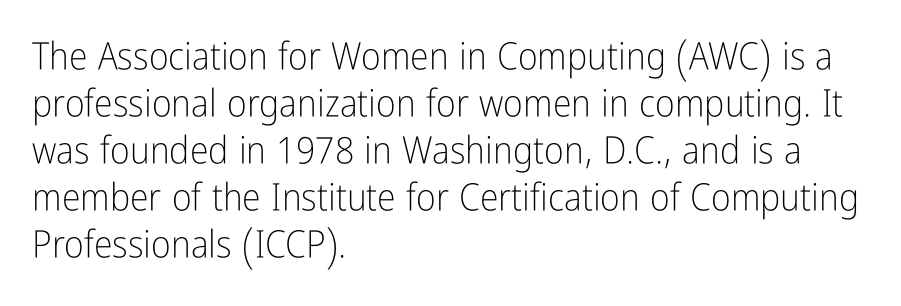
Q: Is the text bold? A: No.
Q: Is the text italic (slanted)? A: No, it is upright.
Q: Is the typeface a serif or a sans-serif typeface? A: Sans-serif.
Q: Is the text underlined? A: No.
Q: How is the paragraph aligned? A: Left-aligned.
Q: Is the spacing between letters normal or unusually wide? A: Normal.
Q: Width (condensed, normal, or wide)? A: Condensed.
Q: Stroke contrast? A: Low.
Q: x-height? A: Medium.
Q: Monospaced? A: No.
